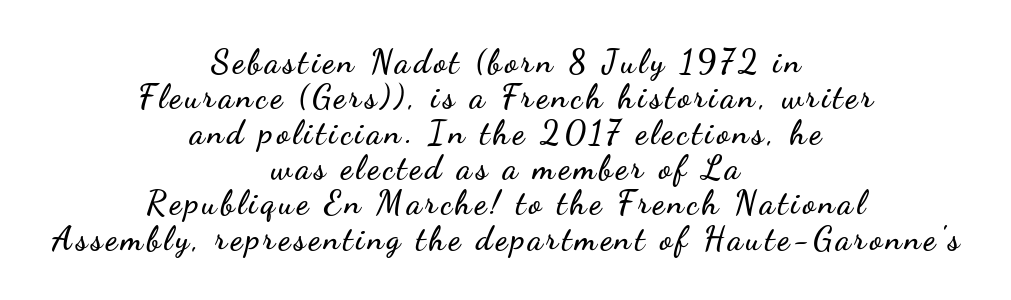
{"serif": "no", "width": "wide", "stroke_contrast": "low", "x_height": "small", "monospaced": "no", "underline": "no", "align": "center", "line_spacing": "tight", "line_spacing_ratio": 1.07, "glyph_px": 33}
